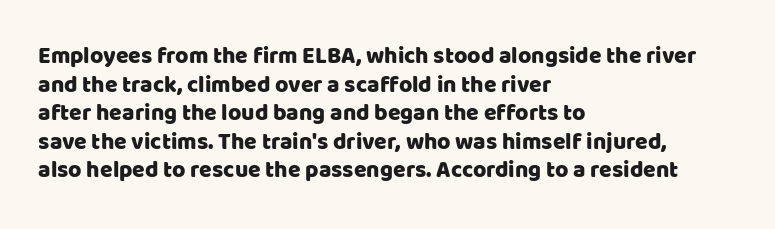
Q: Is the text italic (slanted)? A: No, it is upright.
Q: Is the text underlined? A: No.
Q: How is the paragraph aligned? A: Left-aligned.
Q: Is the spacing between letters normal or unusually wide? A: Normal.
